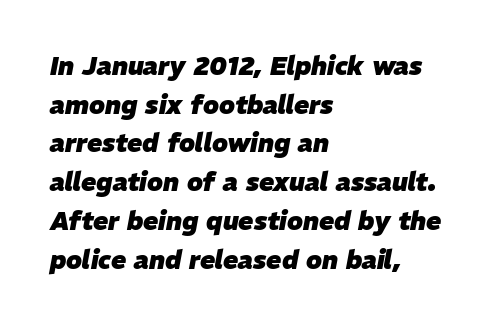
Glyph-to-glyph distance matches everyday printed text. Notice how the passage keeps a crisp vertical edge on the left only. The typography opts for an oblique posture over an upright one. What weight is shown? A full bold with thick strokes.
